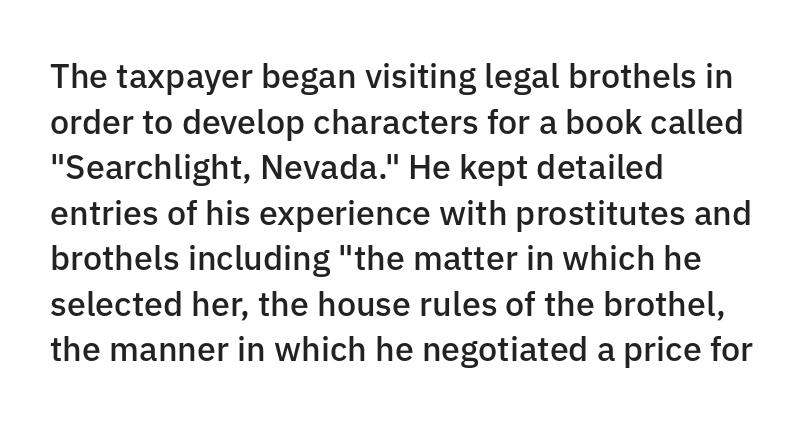
{"serif": "no", "italic": "no", "bold": "semi", "weight": "semibold", "width": "normal", "stroke_contrast": "low", "x_height": "medium", "monospaced": "no", "underline": "no", "align": "left", "line_spacing": "normal", "line_spacing_ratio": 1.34, "letter_spacing": "normal", "letter_spacing_em": 0.0, "glyph_px": 34}
